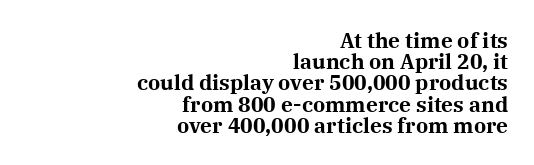
These lines were composed using upright roman letters. Baseline-to-baseline distance is barely more than the letter height. Nobody drew a line under any word here. Line ends are locked; line starts wander. The letters are bold, with thick, heavy strokes.
